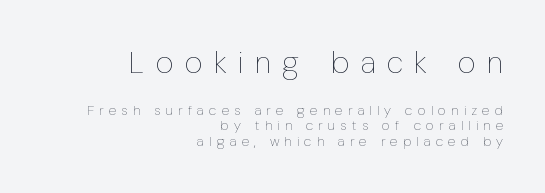
Posture: straight, roman, zero tilt. These lines are rendered in a variable-pitch font. Horizontal bands of white between lines are thin slivers. Ink coverage per letter is moderate at most. Top chunk: large. Bottom chunk: small. Beneath every word, the page is bare.
